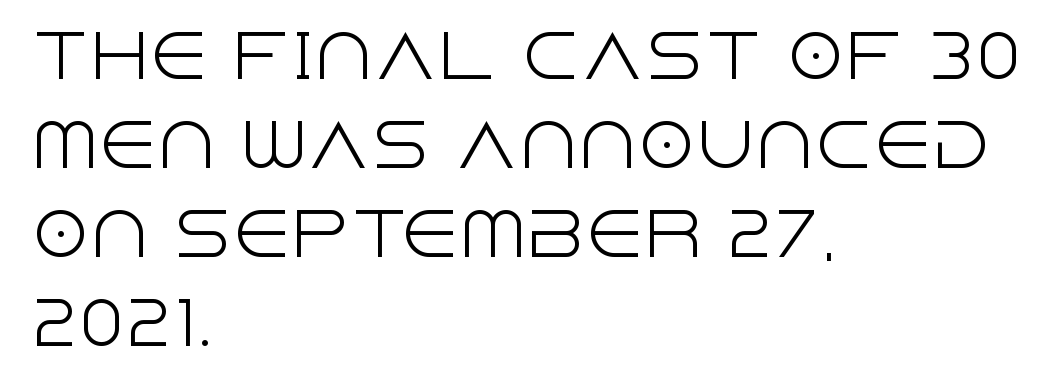
The image shows 59 px light sans-serif type, upright; set left-aligned, normal line spacing (1.51x), normal letter spacing, not underlined; a large x-height.
